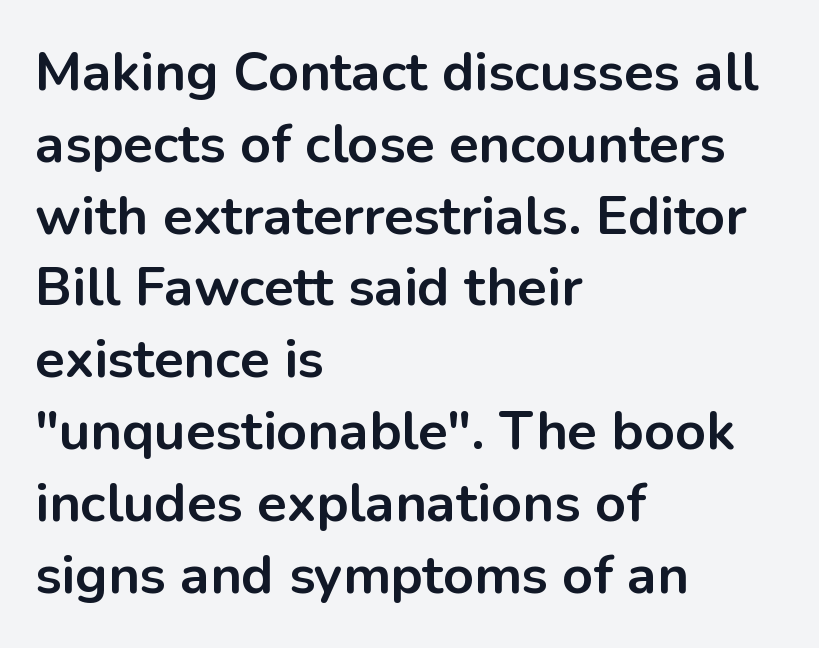
Q: Is the text bold? A: Yes.
Q: Is the text italic (slanted)? A: No, it is upright.
Q: Is the typeface a serif or a sans-serif typeface? A: Sans-serif.
Q: Is the text underlined? A: No.
Q: How is the paragraph aligned? A: Left-aligned.
Q: Is the spacing between letters normal or unusually wide? A: Normal.
Q: Is the spacing between lines tight, normal or loose? A: Normal.
Q: Width (condensed, normal, or wide)? A: Normal.
Q: Stroke contrast? A: Low.
Q: x-height? A: Medium.
Q: Monospaced? A: No.
